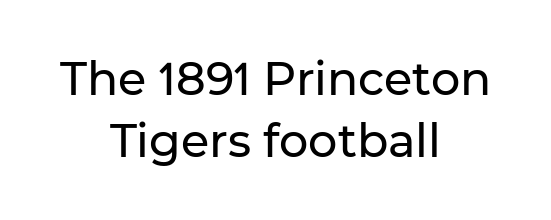
{"serif": "no", "italic": "no", "width": "normal", "stroke_contrast": "low", "x_height": "medium", "monospaced": "no", "underline": "no", "align": "center", "line_spacing": "normal", "line_spacing_ratio": 1.35, "letter_spacing": "normal", "letter_spacing_em": 0.0, "glyph_px": 46}
